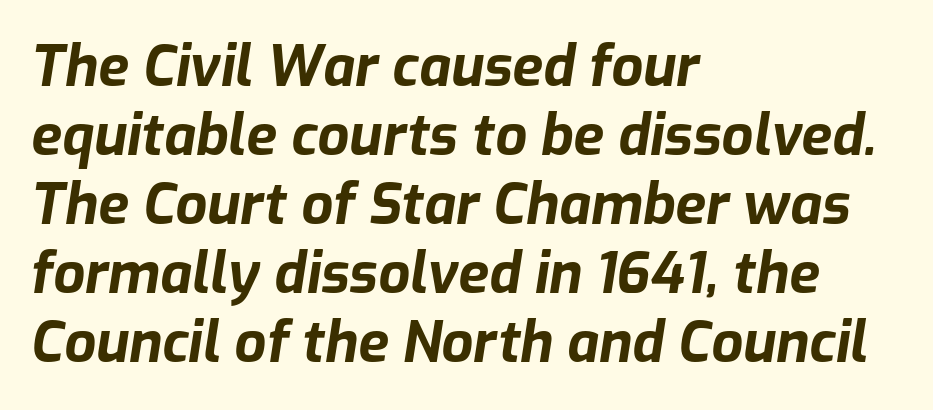
Q: Is the text bold? A: Yes.
Q: Is the text italic (slanted)? A: Yes, it leans right by about 9 degrees.
Q: Is the text underlined? A: No.
Q: How is the paragraph aligned? A: Left-aligned.
Q: Is the spacing between letters normal or unusually wide? A: Normal.
Q: Width (condensed, normal, or wide)? A: Normal.
Q: Stroke contrast? A: Low.
Q: x-height? A: Medium.
Q: Monospaced? A: No.
